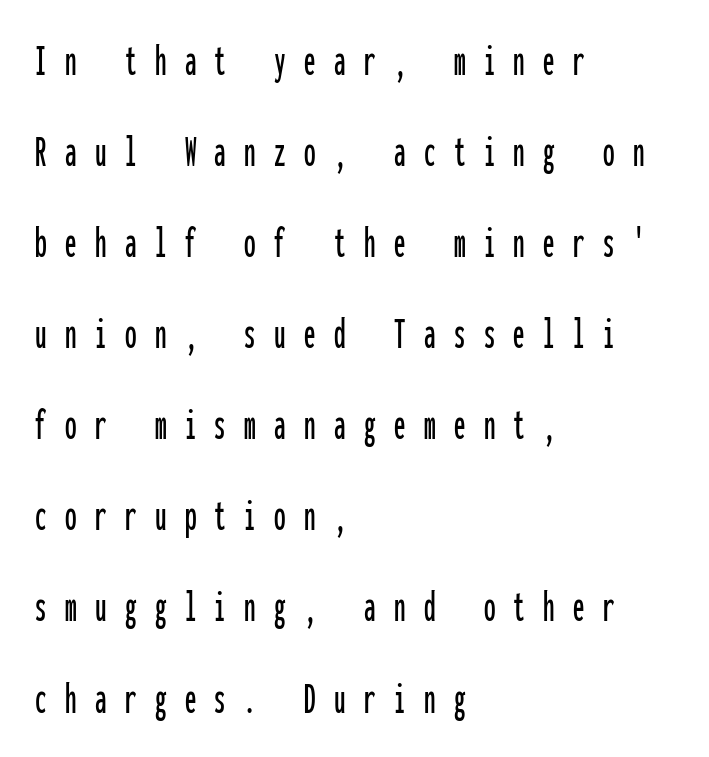
Do the characters align in a grid? Yes, the font is monospaced. The setting favours the left margin, as ordinary paragraphs usually do. When letters stand straight like this, we call the style roman or upright. The text was rendered using a sans face with plain stroke endings.
